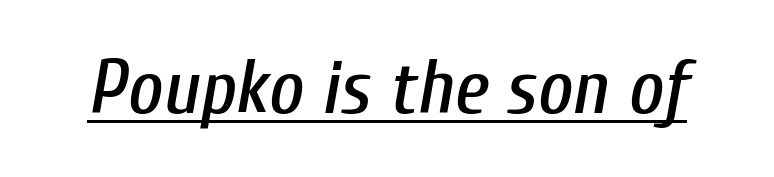
A baseline rule has been typeset under these characters. Looks like regular typesetting: each glyph gets only the width it needs. An italicized treatment has been applied to the whole sample. The horizontal fit of the characters is conventional and even.
